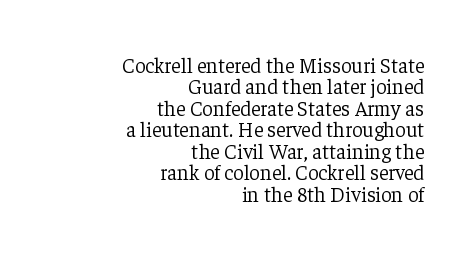
{"italic": "no", "bold": "no", "underline": "no", "align": "right", "line_spacing": "tight", "line_spacing_ratio": 1.02, "letter_spacing": "normal", "letter_spacing_em": 0.0, "glyph_px": 21}
